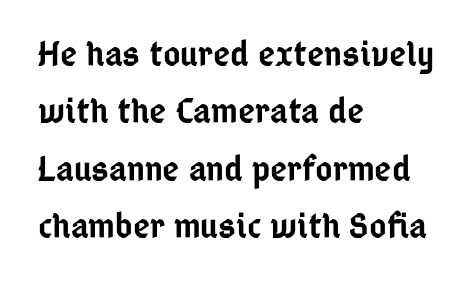
Q: Is the text bold? A: Semi-bold.
Q: Is the text italic (slanted)? A: No, it is upright.
Q: Is the typeface a serif or a sans-serif typeface? A: Sans-serif.
Q: Is the text underlined? A: No.
Q: How is the paragraph aligned? A: Left-aligned.
Q: Is the spacing between letters normal or unusually wide? A: Normal.
Q: Is the spacing between lines tight, normal or loose? A: Normal.
Q: Width (condensed, normal, or wide)? A: Condensed.
Q: Stroke contrast? A: Low.
Q: x-height? A: Medium.
Q: Monospaced? A: No.
